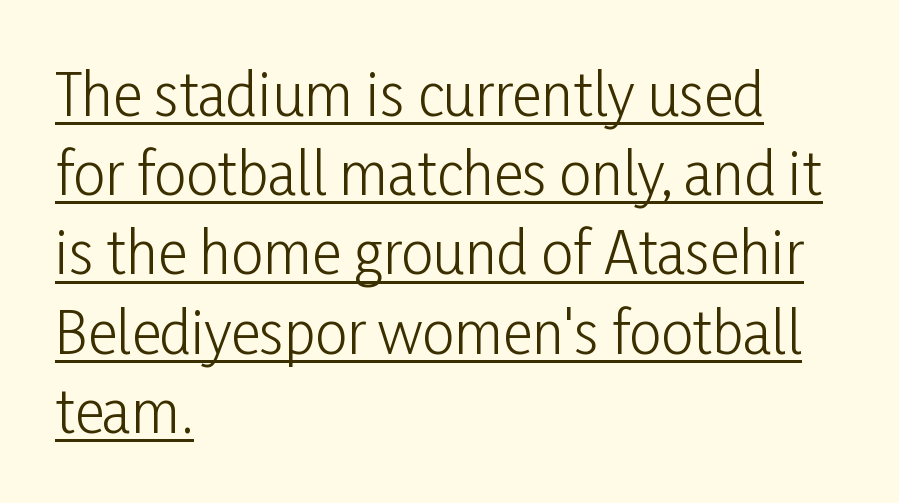
The cut favours lightness, reaching ordinary text weight at its darkest. Interline gaps are of average width in this sample. The text was rendered using a sans face with plain stroke endings. Words appear dense and cohesive because spacing is normal.
